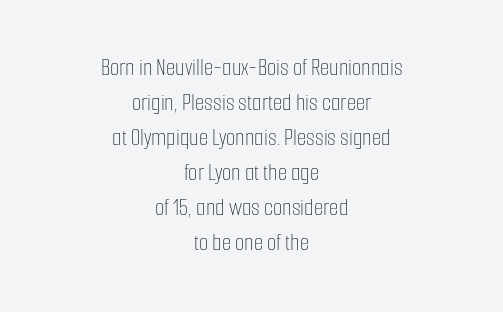
{"italic": "no", "bold": "no", "underline": "no", "align": "center", "line_spacing": "normal", "line_spacing_ratio": 1.46, "letter_spacing": "normal", "letter_spacing_em": 0.0, "glyph_px": 24}
